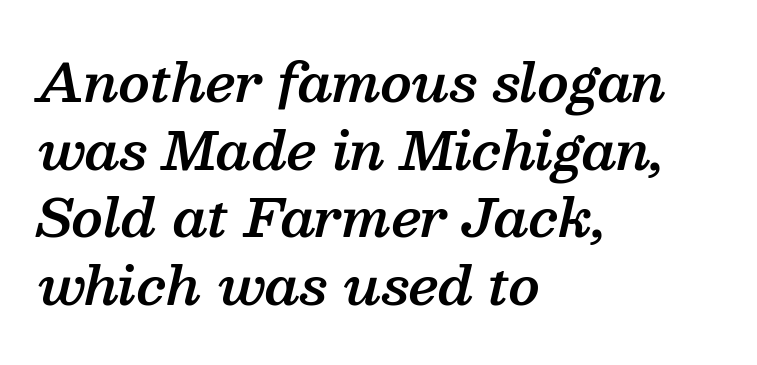
Q: Is the text bold? A: Semi-bold.
Q: Is the text italic (slanted)? A: Yes, it leans right by about 13 degrees.
Q: Is the typeface a serif or a sans-serif typeface? A: Serif.
Q: Is the text underlined? A: No.
Q: How is the paragraph aligned? A: Left-aligned.
Q: Is the spacing between letters normal or unusually wide? A: Normal.
Q: Is the spacing between lines tight, normal or loose? A: Normal.
Q: Width (condensed, normal, or wide)? A: Normal.
Q: Stroke contrast? A: Medium.
Q: x-height? A: Medium.
Q: Monospaced? A: No.
